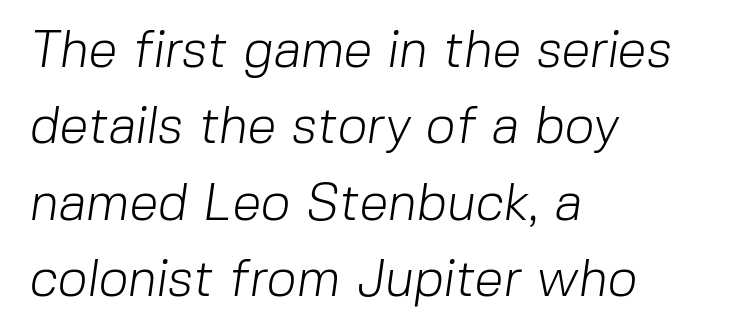
The image shows 52 px light sans-serif type; set left-aligned, normal line spacing (1.47x), normal letter spacing, not underlined; low stroke contrast and a medium x-height.
